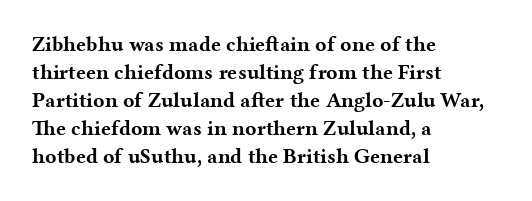
{"italic": "no", "bold": "yes", "underline": "no", "align": "left", "line_spacing": "normal", "line_spacing_ratio": 1.33, "letter_spacing": "normal", "letter_spacing_em": 0.0, "glyph_px": 21}
